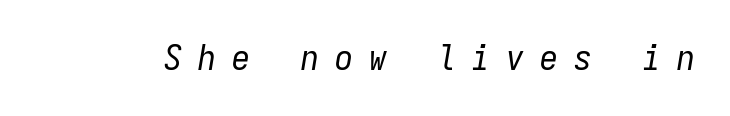
The image shows 36 px regular-weight, condensed type, italic (leaning right), monospaced; set unusually wide letter spacing (+0.45 em), not underlined; low stroke contrast and a medium x-height.
